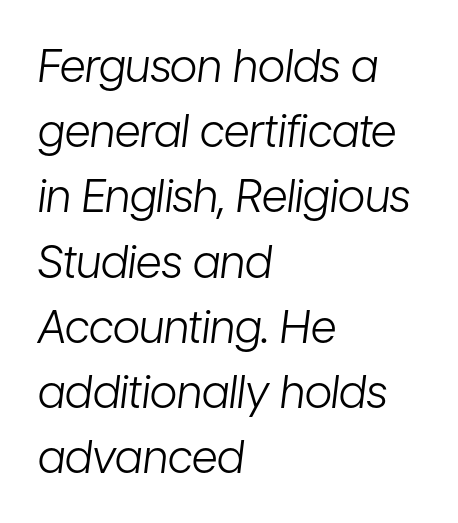
{"italic": "yes", "lean": "right", "slant_degrees": 7, "bold": "no", "weight": "light", "width": "condensed", "stroke_contrast": "low", "x_height": "medium", "monospaced": "no", "underline": "no", "align": "left", "line_spacing": "normal", "line_spacing_ratio": 1.45, "letter_spacing": "normal", "letter_spacing_em": 0.0, "glyph_px": 45}
